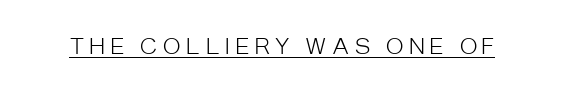
{"italic": "no", "bold": "no", "underline": "yes", "letter_spacing": "wide", "letter_spacing_em": 0.27, "glyph_px": 21}
